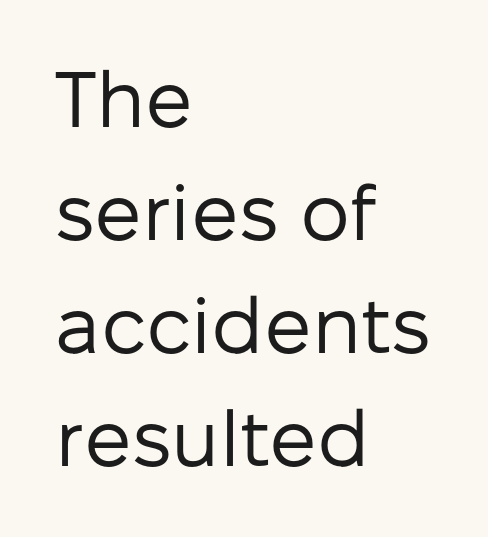
Each letter keeps its own natural width here, so spacing adapts to shape. You could call the tracking neutral — neither tight nor loose. Successive baselines arrive at the customary interval. The cut favours lightness, reaching ordinary text weight at its darkest. Each line starts at the same left margin while the right side varies.
